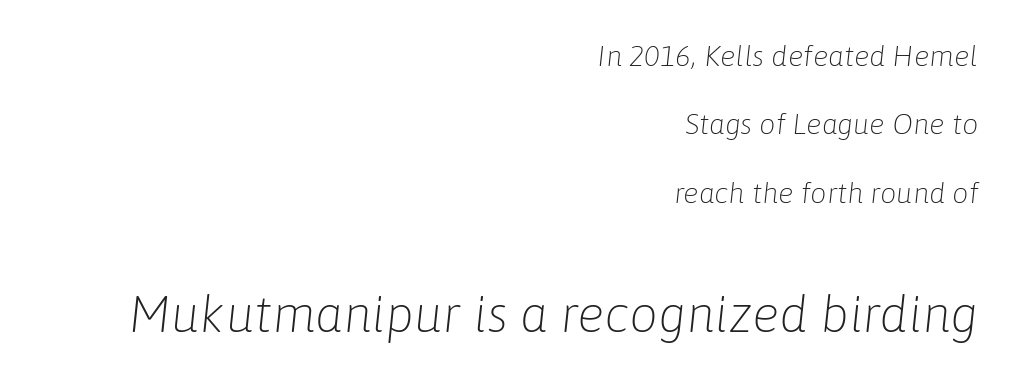
The image shows 51 px light type, italic (leaning right); set right-aligned, loose line spacing (2.36x), normal letter spacing, not underlined; the second (bottom) block is 1.76x larger; low stroke contrast and a medium x-height.
